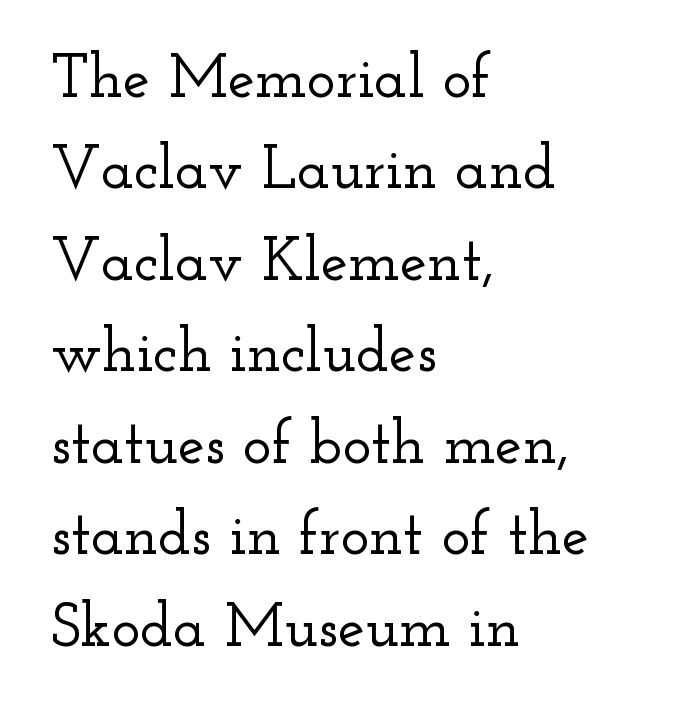
{"serif": "yes", "italic": "no", "width": "wide", "stroke_contrast": "low", "x_height": "small", "monospaced": "no", "underline": "no", "align": "left", "line_spacing": "normal", "line_spacing_ratio": 1.5, "letter_spacing": "normal", "letter_spacing_em": 0.0, "glyph_px": 61}
